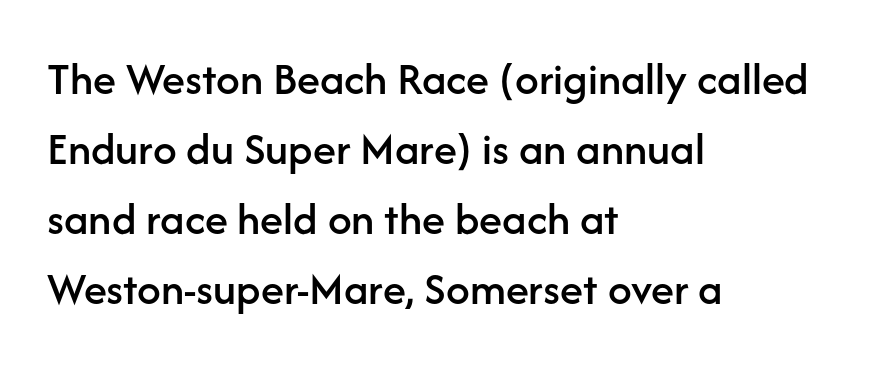
The image shows 47 px sans-serif type, upright; set left-aligned, normal line spacing (1.49x), normal letter spacing, not underlined; low stroke contrast and a medium x-height.
